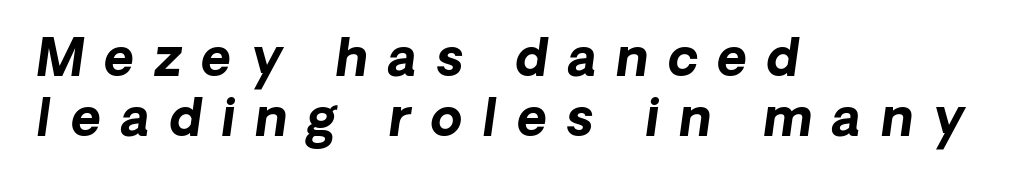
{"italic": "yes", "lean": "right", "slant_degrees": 8, "bold": "yes", "weight": "bold", "width": "normal", "stroke_contrast": "low", "x_height": "medium", "monospaced": "no", "underline": "no", "align": "left", "line_spacing_ratio": 1.18, "letter_spacing": "wide", "letter_spacing_em": 0.39, "glyph_px": 51}
